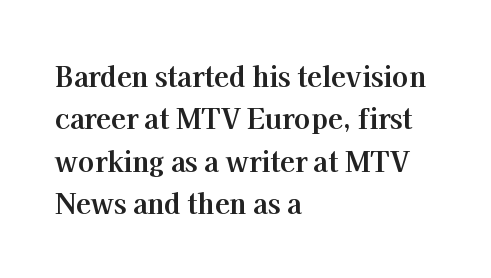
The axis of the letterforms is exactly vertical. The passage is arranged the way most books set body copy — flush left. Beneath every word, the page is bare. Summary of weight: heavy, a full bold. In terms of leading, this rendering sits right in the middle.
